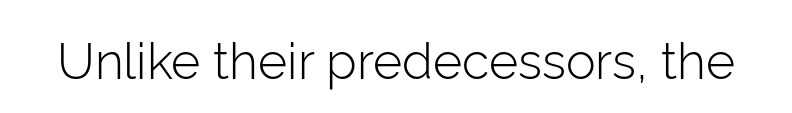
Stroke mass is kept to a normal reading level or below. Has an underline been added? It has not. This sample uses plain, unmodified letter spacing. Vertical strokes here are truly vertical.
